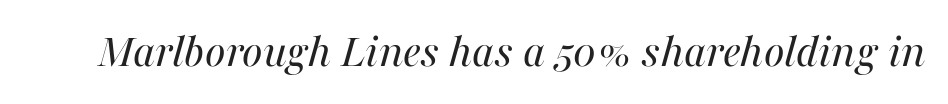
{"italic": "yes", "lean": "right", "slant_degrees": 16, "bold": "no", "weight": "regular", "width": "normal", "stroke_contrast": "medium", "x_height": "medium", "monospaced": "no", "underline": "no", "letter_spacing": "normal", "letter_spacing_em": 0.0, "glyph_px": 49}
